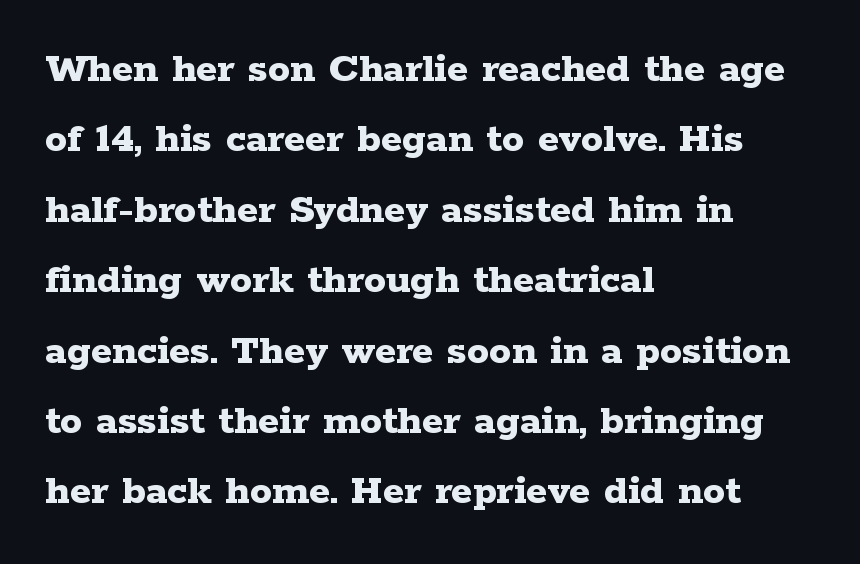
Has an underline been added? It has not. Notice how descenders clear the ascenders below comfortably — that's standard leading. This sample is left-justified, so line endings fall wherever the words run out. These lines carry a lot of weight — the face is fully bold. Spacing between characters is what you'd get straight out of the box. Type style note: has serifs.
